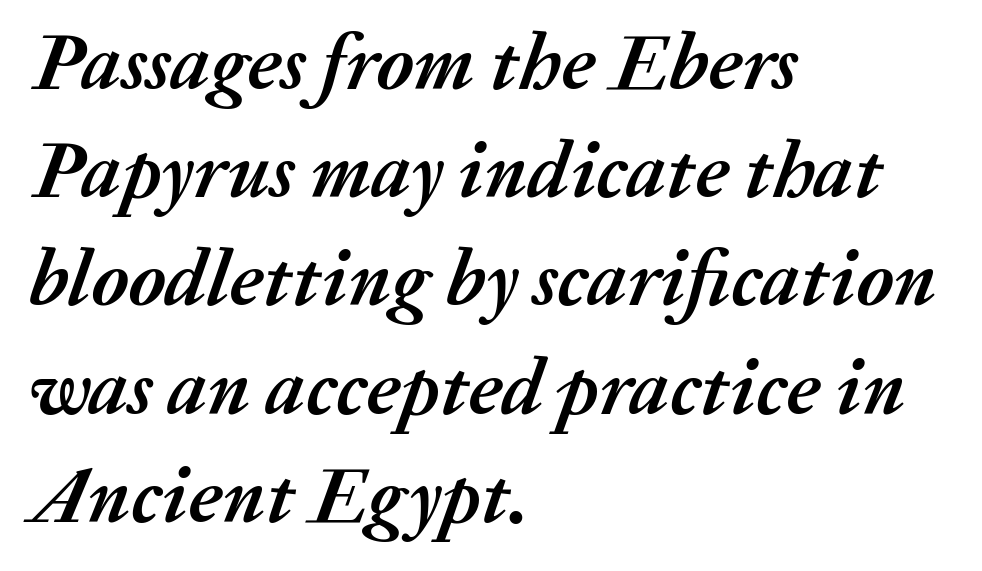
The image shows 79 px semibold type, italic (leaning right); set left-aligned, normal line spacing (1.37x), normal letter spacing, not underlined; medium stroke contrast and a medium x-height.
